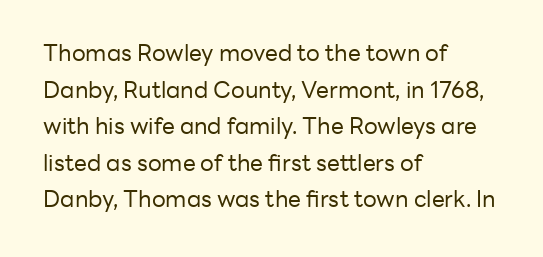
The image shows 23 px text type, upright; set left-aligned, normal line spacing (1.59x), normal letter spacing, not underlined.
